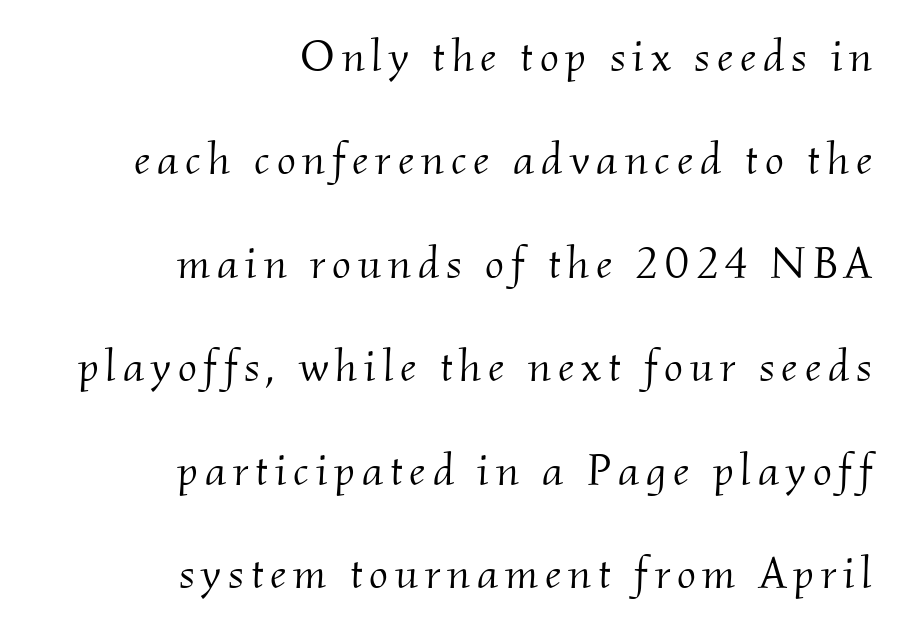
The lettering tilts uniformly, giving the passage an italic look. The typesetter chose a ragged-left arrangement here. The face used here is seriffed, in the tradition of book romans. Counters stay open thanks to moderate or lighter strokes. The line-height multiplier appears high, well above default.
